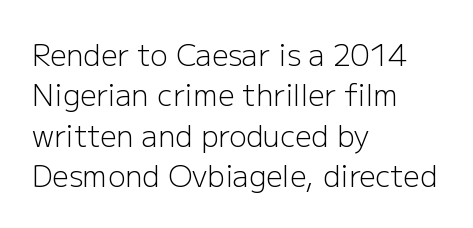
The image shows 29 px light sans-serif type, upright; set left-aligned, normal line spacing (1.39x), normal letter spacing, not underlined; low stroke contrast and a medium x-height.
